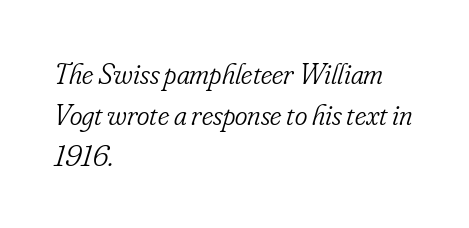
Honestly, the letter spacing is just normal — you wouldn't notice it. Unmarked baselines from the first word to the last. A classic flush-left, rag-right setting is used for this passage. No extra ink here — the face is not bold. This sample uses an oblique cut, with every glyph tilted off the vertical.
